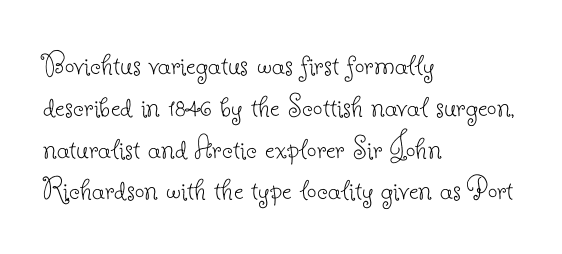
The image shows 34 px thin serif type, upright; set left-aligned, line spacing 1.23x, normal letter spacing, not underlined; low stroke contrast and a small x-height.
